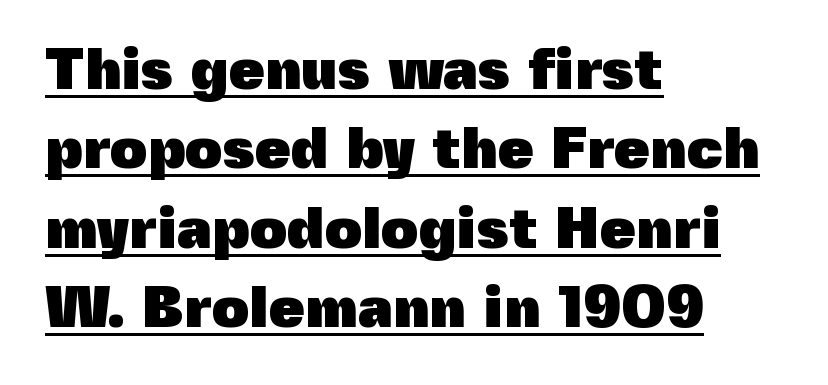
A typesetter would call this proportional, since set widths differ per character. A rule runs beneath these lines of type. The glyphs in this specimen are sans serif. Weight check: bold — yes, fully. A typesetter would mark this as roman, not italic.
